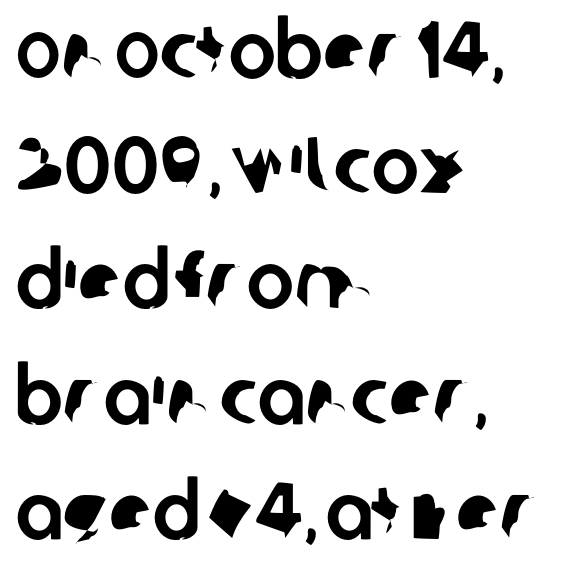
The image shows 80 px sans-serif type; set left-aligned, normal line spacing (1.44x), normal letter spacing, not underlined; low stroke contrast and a large x-height.
